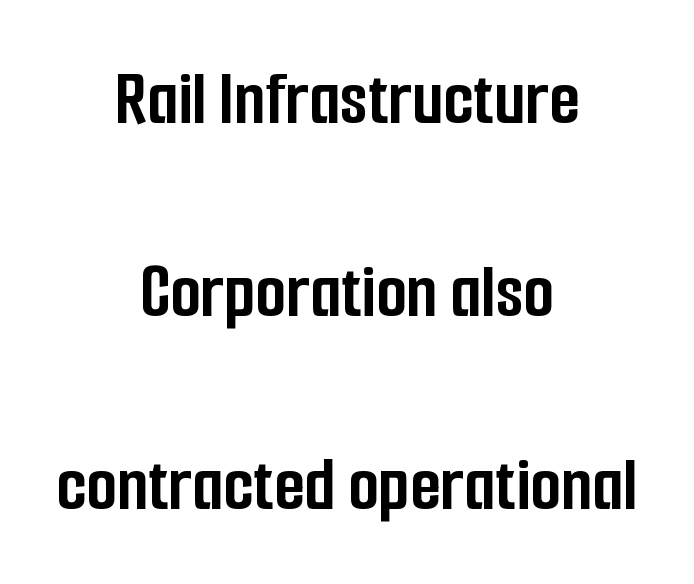
You could call the tracking neutral — neither tight nor loose. Lines of text with bare space underneath. This rendering uses center alignment, leaving both contours irregular but symmetric. Look at the stroke-to-counter ratio: heavy, a bold. The face used here is proportionally spaced, like ordinary book or web type.
